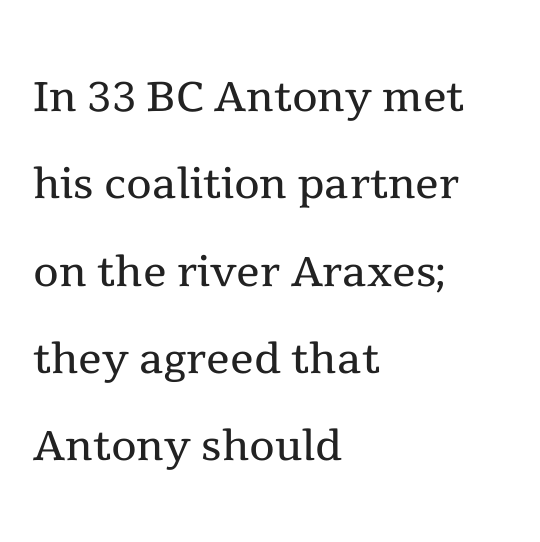
{"serif": "yes", "italic": "no", "bold": "no", "weight": "regular", "width": "normal", "x_height": "medium", "monospaced": "no", "underline": "no", "align": "left", "line_spacing": "normal", "line_spacing_ratio": 1.48, "letter_spacing": "normal", "letter_spacing_em": 0.0, "glyph_px": 59}
